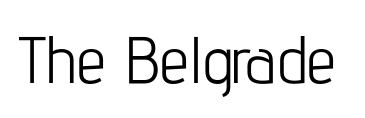
Letter spacing: default. Are there feet on the stems? There aren't — it's a sans. Unmarked baselines from the first word to the last. Do the letters lean? They stand straight.
